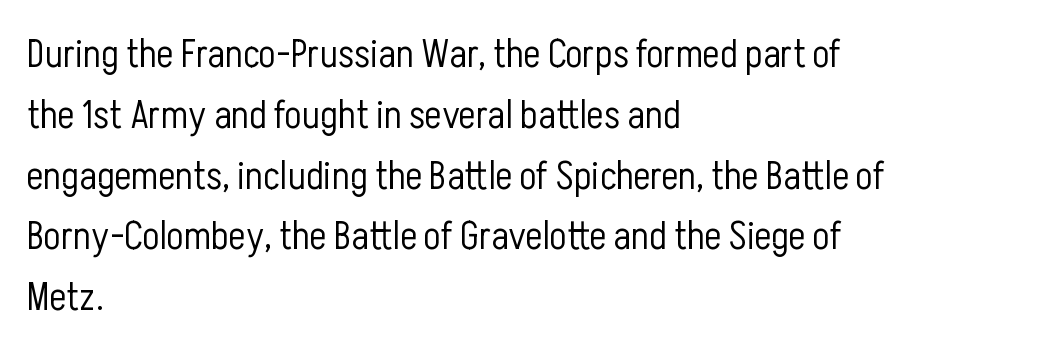
In CSS terms this would be text-align: left. The font family rendered here belongs to the sans-serif group. A typesetter would call this proportional, since set widths differ per character. Words appear dense and cohesive because spacing is normal.
